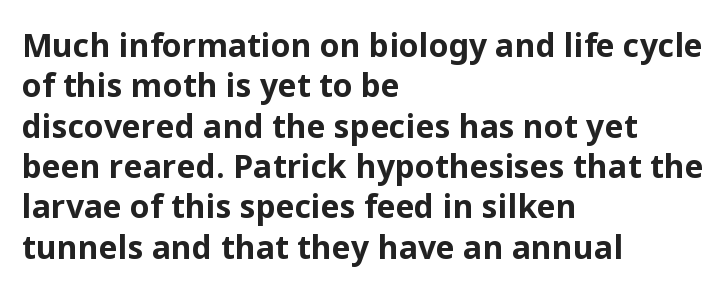
The image shows 32 px bold sans-serif type, upright; set left-aligned, normal line spacing (1.26x), normal letter spacing, not underlined; low stroke contrast and a medium x-height.
